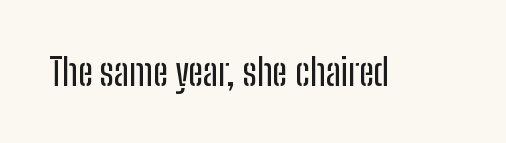
The image shows 37 px condensed sans-serif type, upright; set normal letter spacing, not underlined; low stroke contrast and a medium x-height.
